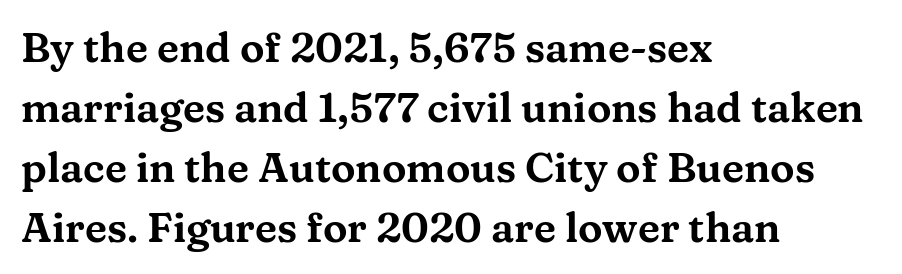
{"serif": "yes", "italic": "no", "width": "wide", "stroke_contrast": "medium", "x_height": "medium", "monospaced": "no", "underline": "no", "align": "left", "line_spacing": "normal", "line_spacing_ratio": 1.46, "letter_spacing": "normal", "letter_spacing_em": 0.0, "glyph_px": 41}
